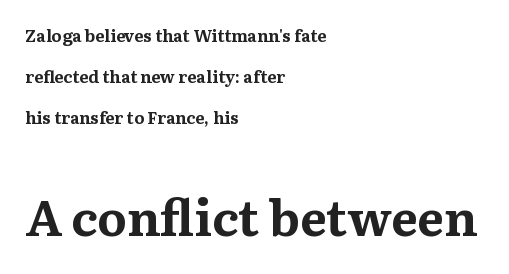
{"serif": "yes", "italic": "no", "bold": "yes", "weight": "bold", "width": "normal", "stroke_contrast": "medium", "x_height": "medium", "monospaced": "no", "underline": "no", "align": "left", "line_spacing": "loose", "line_spacing_ratio": 2.41, "letter_spacing": "normal", "letter_spacing_em": 0.0, "larger_block": "second", "size_ratio": 2.94, "glyph_px": 50}
